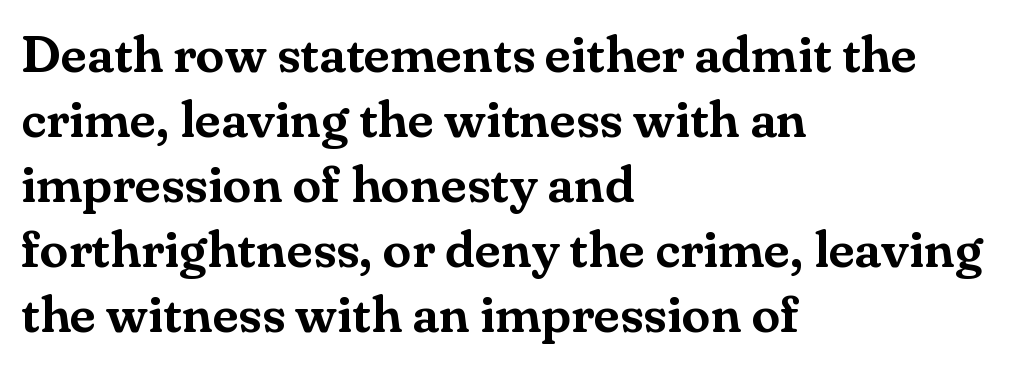
{"serif": "yes", "italic": "no", "width": "normal", "stroke_contrast": "medium", "x_height": "small", "monospaced": "no", "underline": "no", "align": "left", "line_spacing": "normal", "line_spacing_ratio": 1.25, "letter_spacing": "normal", "letter_spacing_em": 0.0, "glyph_px": 52}
